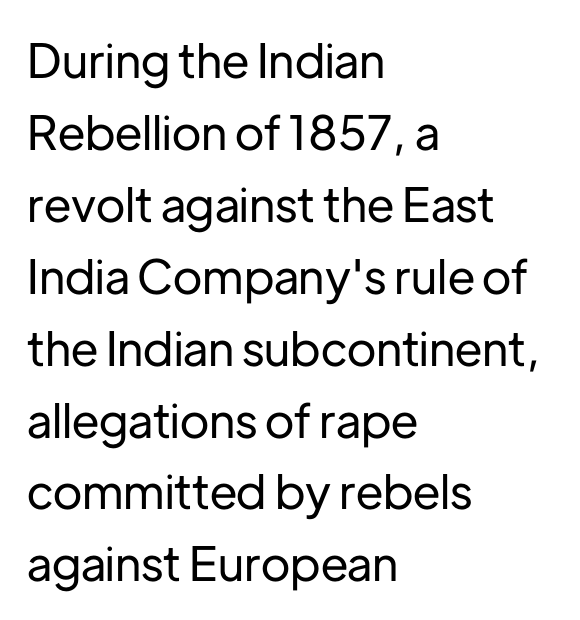
The image shows 47 px sans-serif type, upright; set left-aligned, normal line spacing (1.53x), normal letter spacing, not underlined; low stroke contrast and a medium x-height.
